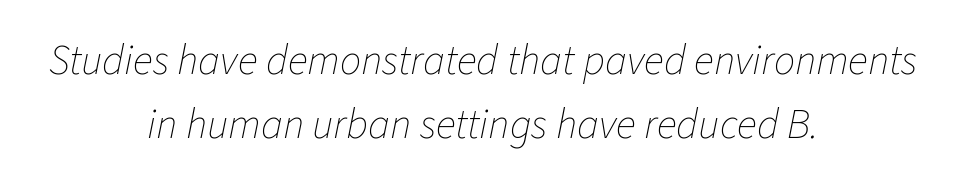
The image shows 42 px thin type, italic (leaning right); set centered, normal line spacing (1.53x), normal letter spacing, not underlined; low stroke contrast and a medium x-height.
